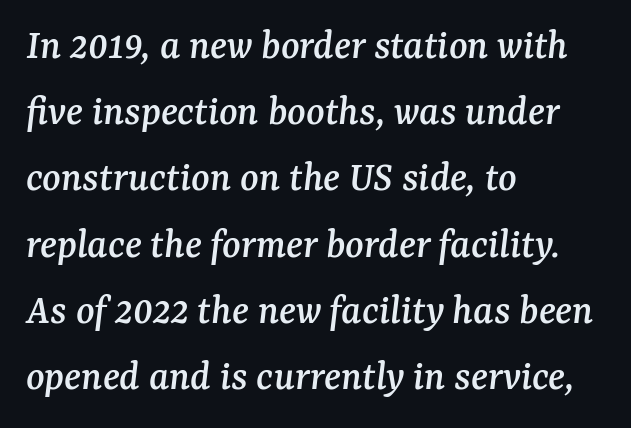
{"serif": "yes", "italic": "yes", "lean": "right", "slant_degrees": 7, "width": "normal", "stroke_contrast": "medium", "x_height": "medium", "monospaced": "no", "underline": "no", "align": "left", "line_spacing": "normal", "line_spacing_ratio": 1.54, "letter_spacing": "normal", "letter_spacing_em": 0.0, "glyph_px": 43}
